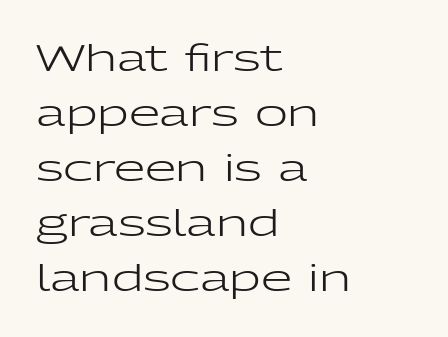
Q: Is the text bold? A: No.
Q: Is the text italic (slanted)? A: No, it is upright.
Q: Is the typeface a serif or a sans-serif typeface? A: Sans-serif.
Q: Is the text underlined? A: No.
Q: How is the paragraph aligned? A: Left-aligned.
Q: Is the spacing between letters normal or unusually wide? A: Normal.
Q: Is the spacing between lines tight, normal or loose? A: Normal.
Q: Width (condensed, normal, or wide)? A: Wide.
Q: Stroke contrast? A: Low.
Q: x-height? A: Medium.
Q: Monospaced? A: No.
